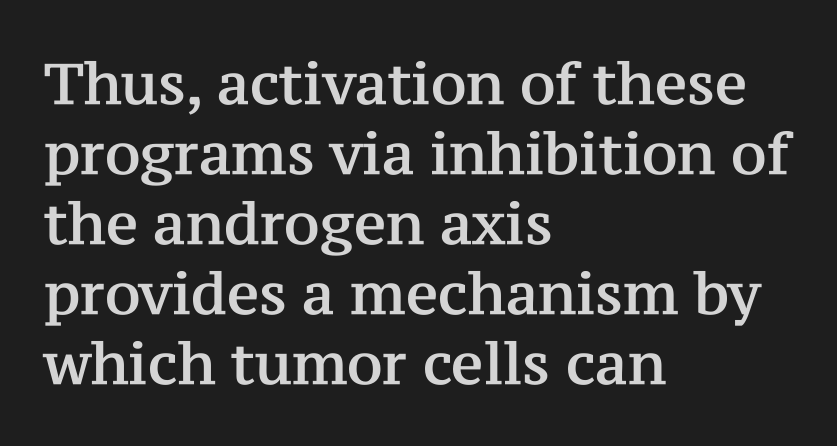
Q: Is the text italic (slanted)? A: No, it is upright.
Q: Is the typeface a serif or a sans-serif typeface? A: Serif.
Q: Is the text underlined? A: No.
Q: How is the paragraph aligned? A: Left-aligned.
Q: Is the spacing between letters normal or unusually wide? A: Normal.
Q: Width (condensed, normal, or wide)? A: Normal.
Q: Stroke contrast? A: Medium.
Q: x-height? A: Medium.
Q: Monospaced? A: No.
